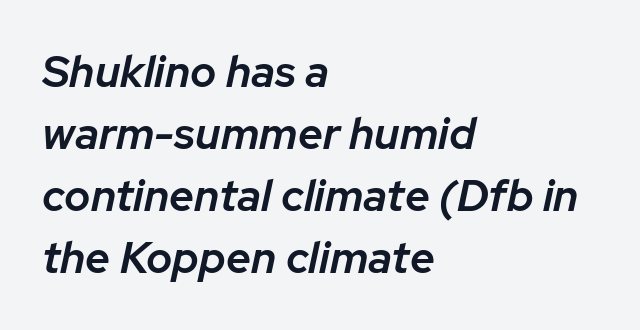
{"italic": "yes", "lean": "right", "slant_degrees": 12, "bold": "semi", "weight": "semibold", "width": "normal", "stroke_contrast": "low", "x_height": "medium", "monospaced": "no", "underline": "no", "align": "left", "line_spacing": "normal", "line_spacing_ratio": 1.41, "letter_spacing": "normal", "letter_spacing_em": 0.0, "glyph_px": 44}
